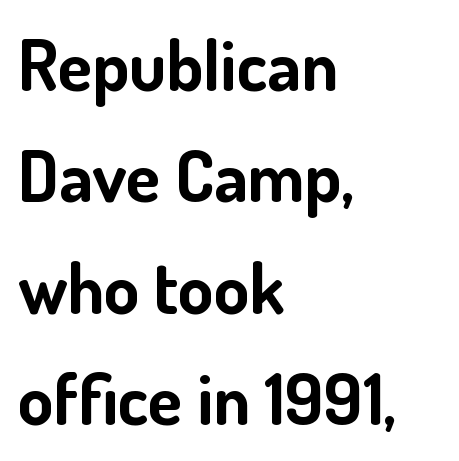
The image shows 71 px bold sans-serif type, upright; set left-aligned, normal line spacing (1.57x), normal letter spacing, not underlined; low stroke contrast and a small x-height.
